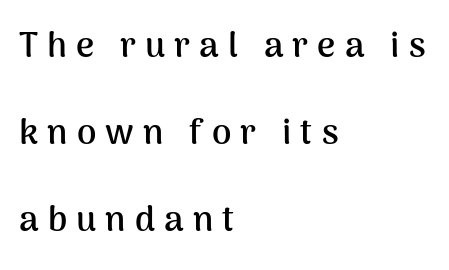
The image shows 35 px semibold sans-serif type, upright; set left-aligned, loose line spacing (2.48x), unusually wide letter spacing (+0.26 em), not underlined; medium stroke contrast and a medium x-height.
